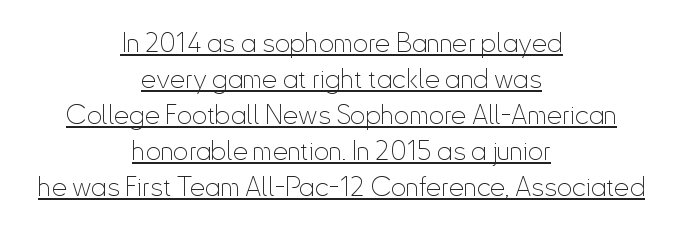
The image shows 27 px text type, upright; set centered, normal line spacing (1.33x), normal letter spacing, underlined.
